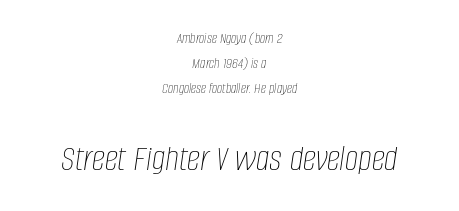
{"italic": "yes", "lean": "right", "slant_degrees": 8, "bold": "no", "weight": "thin", "width": "condensed", "stroke_contrast": "low", "x_height": "large", "monospaced": "no", "underline": "no", "align": "center", "line_spacing": "normal", "line_spacing_ratio": 1.67, "letter_spacing": "normal", "letter_spacing_em": 0.0, "larger_block": "second", "size_ratio": 2.53, "glyph_px": 38}
